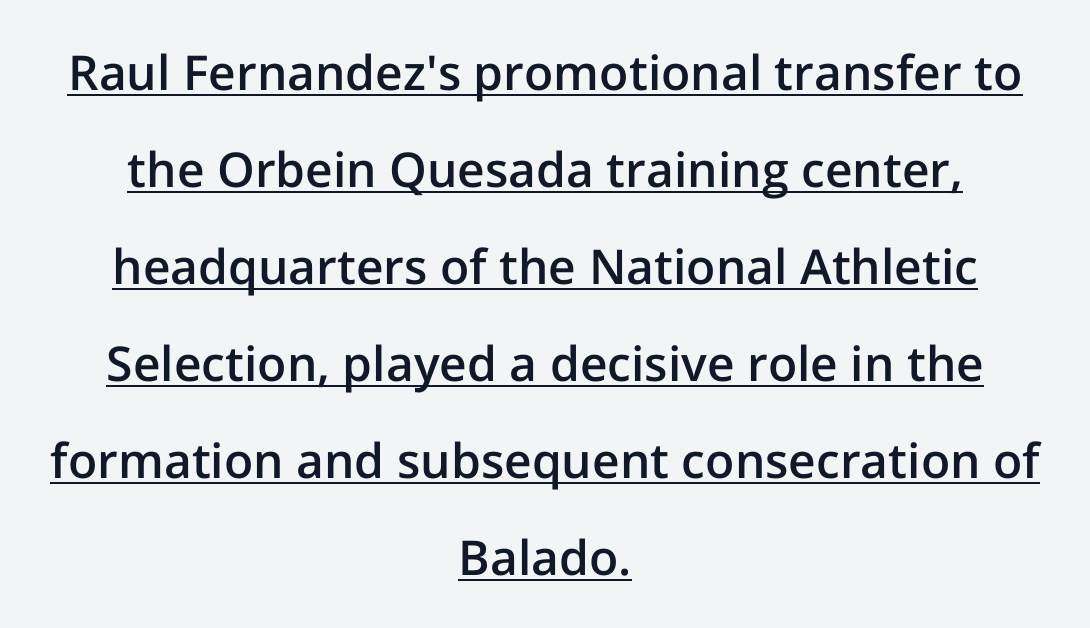
{"serif": "no", "italic": "no", "bold": "semi", "weight": "semibold", "width": "normal", "stroke_contrast": "low", "x_height": "medium", "monospaced": "no", "underline": "yes", "align": "center", "line_spacing": "loose", "line_spacing_ratio": 2.02, "letter_spacing": "normal", "letter_spacing_em": 0.0, "glyph_px": 48}
